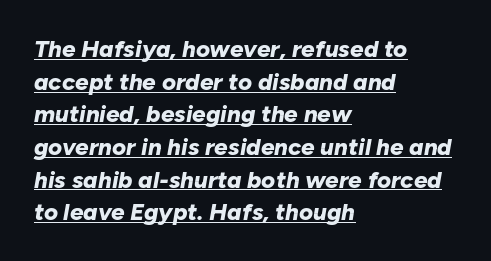
These lines keep a tight, regular rhythm from letter to letter. The letters are bold, with thick, heavy strokes. A rule runs beneath these lines of type. Where is the straight margin? On the left.
